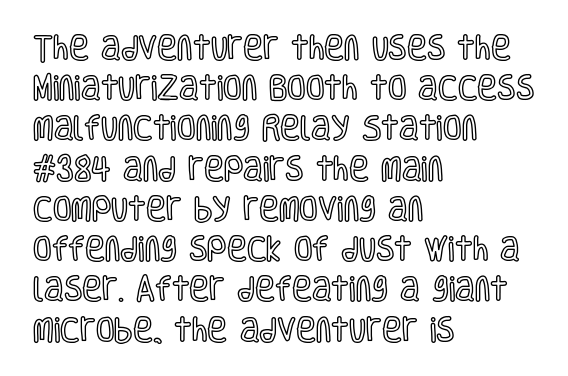
{"italic": "no", "underline": "no", "align": "left", "line_spacing": "normal", "line_spacing_ratio": 1.49, "letter_spacing": "normal", "letter_spacing_em": 0.0, "glyph_px": 27}
